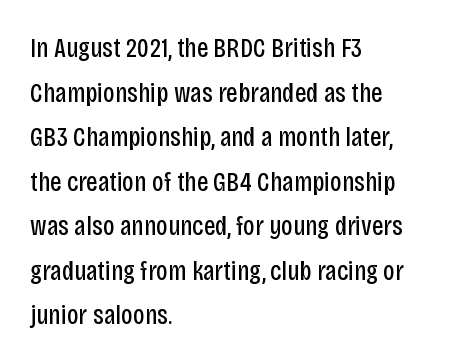
Varying glyph widths throughout — classic text-font behaviour. Serif or sans? Sans — the stroke terminals are bare. The letters sit at their default tracking, neither squeezed nor spread. The words here are not underlined. Evenly set lines give the paragraph a standard silhouette.
